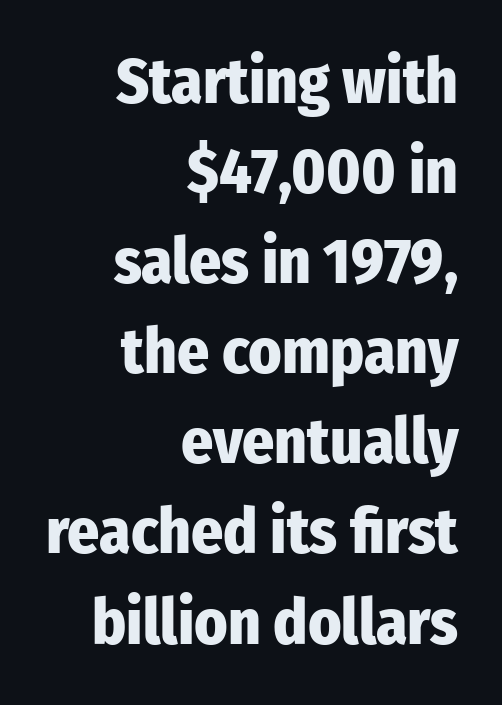
{"serif": "no", "italic": "no", "bold": "yes", "weight": "heavy", "width": "condensed", "stroke_contrast": "low", "x_height": "medium", "monospaced": "no", "underline": "no", "align": "right", "line_spacing": "normal", "line_spacing_ratio": 1.43, "letter_spacing": "normal", "letter_spacing_em": 0.0, "glyph_px": 63}
